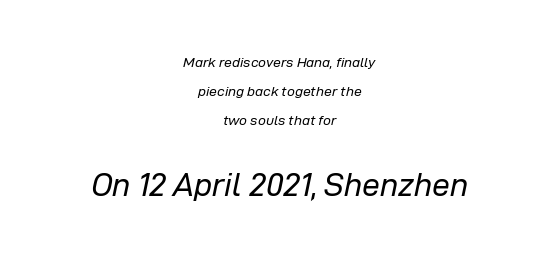
{"italic": "yes", "lean": "right", "slant_degrees": 12, "bold": "no", "weight": "regular", "width": "normal", "stroke_contrast": "low", "x_height": "medium", "monospaced": "no", "underline": "no", "align": "center", "line_spacing": "loose", "line_spacing_ratio": 2.08, "letter_spacing": "normal", "letter_spacing_em": 0.0, "larger_block": "second", "size_ratio": 2.29, "glyph_px": 32}
